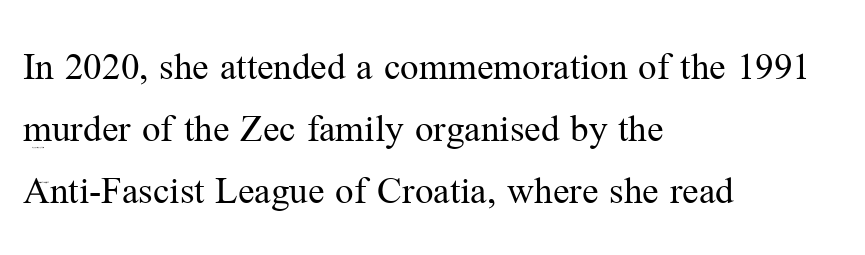
Q: Is the text bold? A: No.
Q: Is the text italic (slanted)? A: No, it is upright.
Q: Is the typeface a serif or a sans-serif typeface? A: Serif.
Q: Is the text underlined? A: No.
Q: How is the paragraph aligned? A: Left-aligned.
Q: Is the spacing between letters normal or unusually wide? A: Normal.
Q: Is the spacing between lines tight, normal or loose? A: Normal.
Q: Width (condensed, normal, or wide)? A: Normal.
Q: Stroke contrast? A: Medium.
Q: x-height? A: Medium.
Q: Monospaced? A: No.
